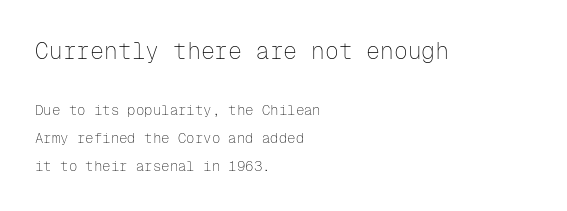
{"italic": "no", "bold": "no", "underline": "no", "align": "left", "line_spacing": "loose", "line_spacing_ratio": 2.01, "letter_spacing": "normal", "letter_spacing_em": 0.0, "larger_block": "first", "size_ratio": 1.64, "glyph_px": 23}
